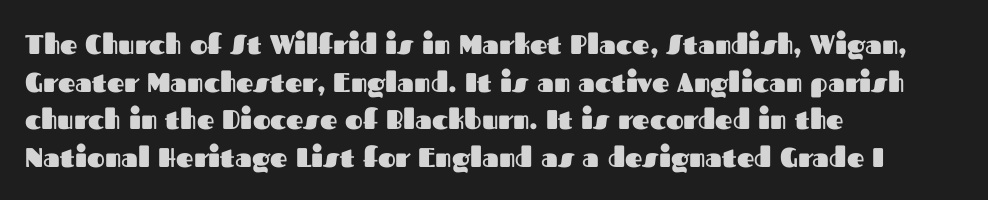
Q: Is the text bold? A: Yes.
Q: Is the text italic (slanted)? A: No, it is upright.
Q: Is the text underlined? A: No.
Q: How is the paragraph aligned? A: Left-aligned.
Q: Is the spacing between letters normal or unusually wide? A: Normal.
Q: Is the spacing between lines tight, normal or loose? A: Normal.
